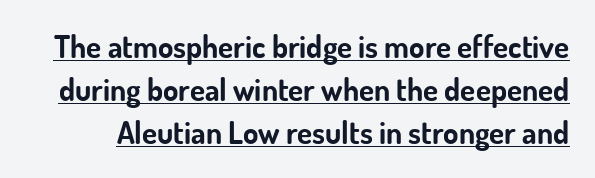
Q: Is the text bold? A: Yes.
Q: Is the text italic (slanted)? A: No, it is upright.
Q: Is the typeface a serif or a sans-serif typeface? A: Sans-serif.
Q: Is the text underlined? A: Yes.
Q: Is the spacing between letters normal or unusually wide? A: Normal.
Q: Is the spacing between lines tight, normal or loose? A: Normal.
Q: Width (condensed, normal, or wide)? A: Normal.
Q: Stroke contrast? A: Low.
Q: x-height? A: Small.
Q: Monospaced? A: No.
